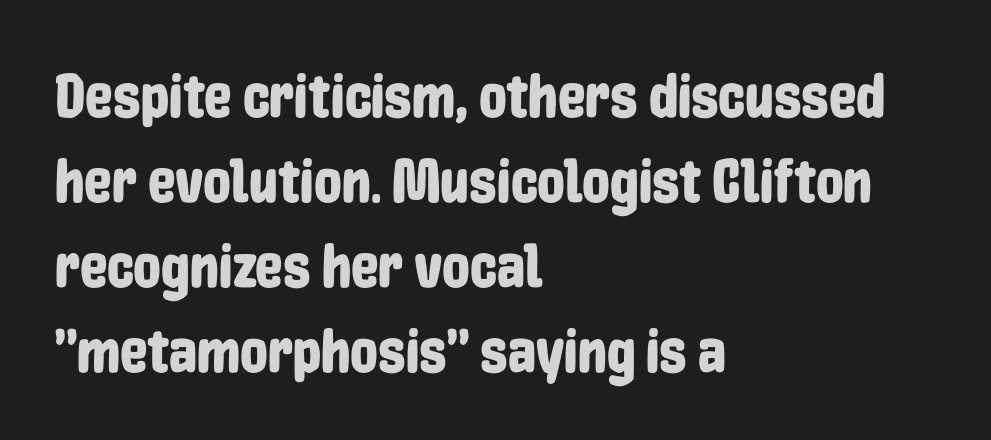
{"serif": "no", "italic": "no", "width": "condensed", "stroke_contrast": "low", "x_height": "medium", "monospaced": "no", "underline": "no", "align": "left", "line_spacing": "normal", "line_spacing_ratio": 1.37, "letter_spacing": "normal", "letter_spacing_em": 0.0, "glyph_px": 62}
